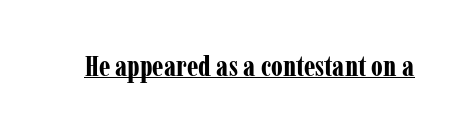
{"serif": "yes", "italic": "no", "bold": "yes", "weight": "bold", "width": "condensed", "stroke_contrast": "low", "x_height": "medium", "monospaced": "no", "underline": "yes", "letter_spacing": "normal", "letter_spacing_em": 0.0, "glyph_px": 29}
